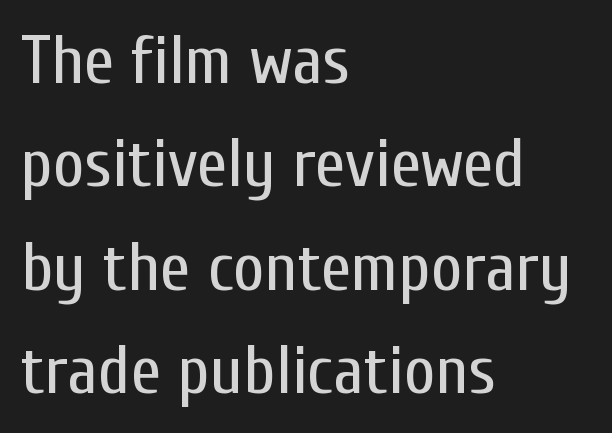
The image shows 69 px regular-weight, condensed sans-serif type, upright; set left-aligned, normal line spacing (1.5x), normal letter spacing, not underlined; low stroke contrast and a medium x-height.
